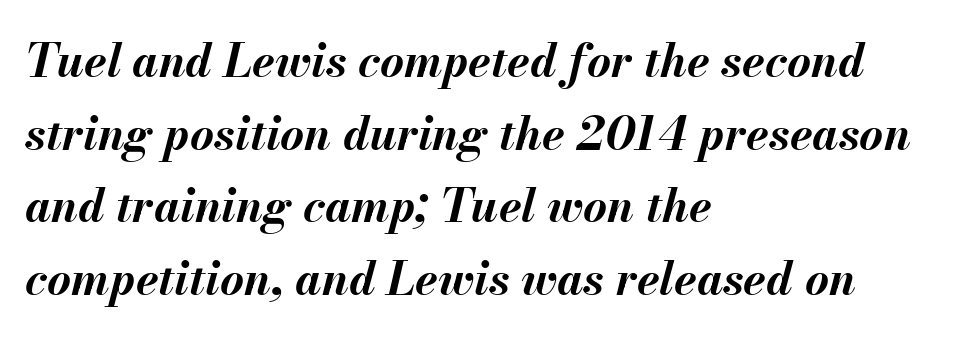
{"italic": "yes", "lean": "right", "slant_degrees": 13, "bold": "yes", "weight": "bold", "width": "normal", "stroke_contrast": "medium", "x_height": "small", "monospaced": "no", "underline": "no", "align": "left", "line_spacing": "normal", "line_spacing_ratio": 1.58, "letter_spacing": "normal", "letter_spacing_em": 0.0, "glyph_px": 46}
